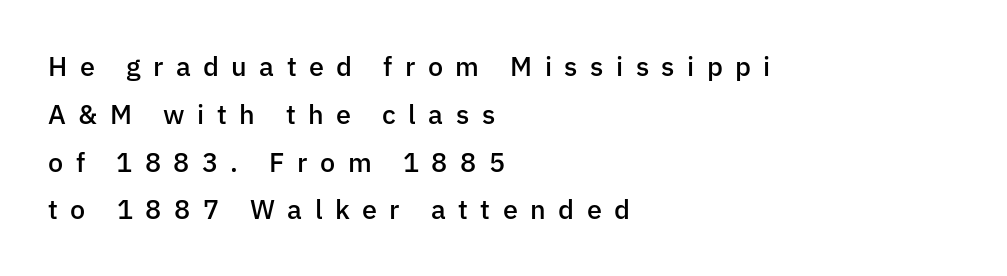
Q: Is the text bold? A: Semi-bold.
Q: Is the text italic (slanted)? A: No, it is upright.
Q: Is the text underlined? A: No.
Q: How is the paragraph aligned? A: Left-aligned.
Q: Is the spacing between letters normal or unusually wide? A: Unusually wide.
